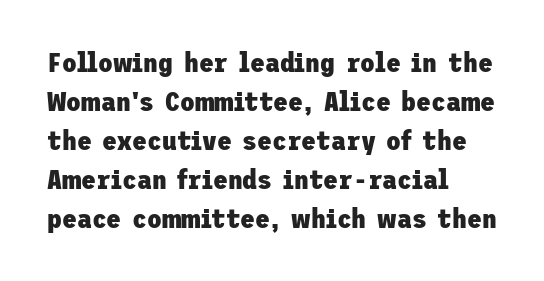
Q: Is the text bold? A: Yes.
Q: Is the text italic (slanted)? A: No, it is upright.
Q: Is the text underlined? A: No.
Q: How is the paragraph aligned? A: Left-aligned.
Q: Is the spacing between letters normal or unusually wide? A: Normal.
Q: Is the spacing between lines tight, normal or loose? A: Normal.
